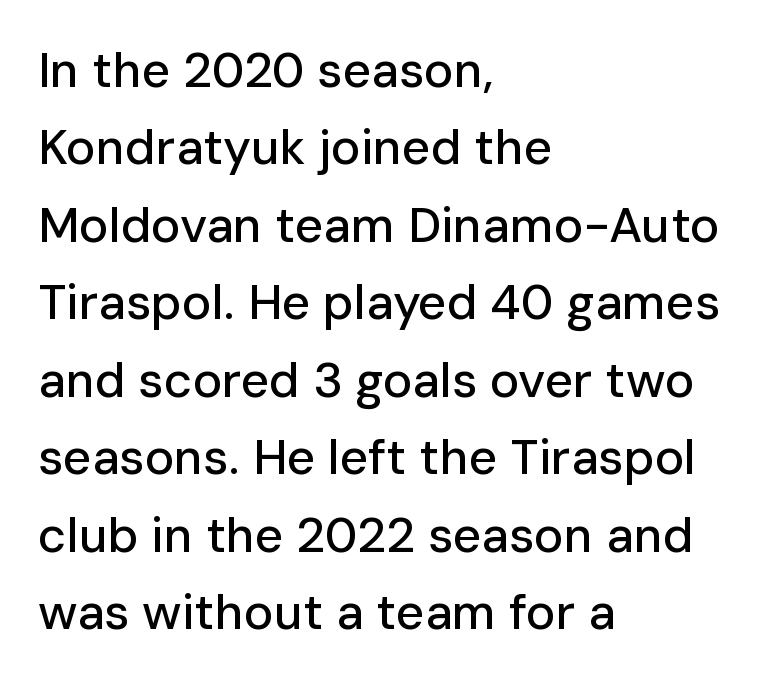
Successive baselines arrive at the customary interval. Spacing between characters is what you'd get straight out of the box. Any mark beneath the type? The region is blank. A typesetter would mark this as roman, not italic.
